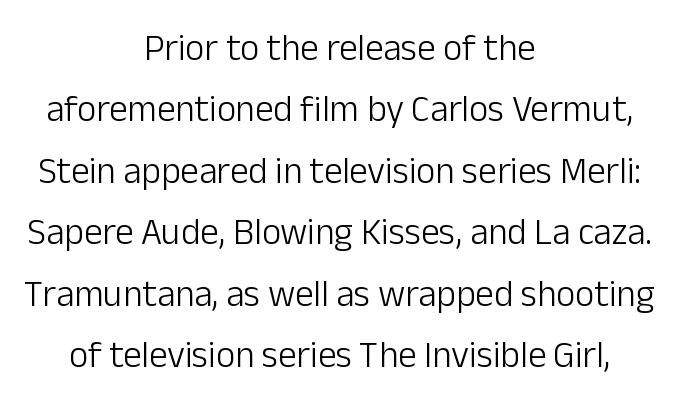
The image shows 37 px light sans-serif type, upright; set centered, normal line spacing (1.66x), normal letter spacing, not underlined; low stroke contrast and a medium x-height.
